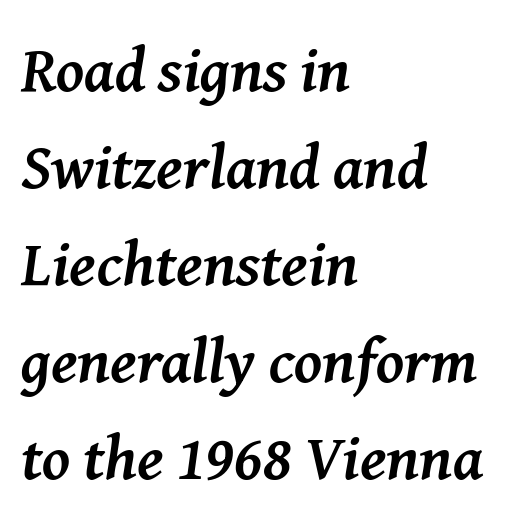
The characters display serif detailing at their extremities. All the whitespace from short lines collects on the right. How would I describe the line gaps? Plain and ordinary. In terms of weight, the rendering is a true, heavy bold.
